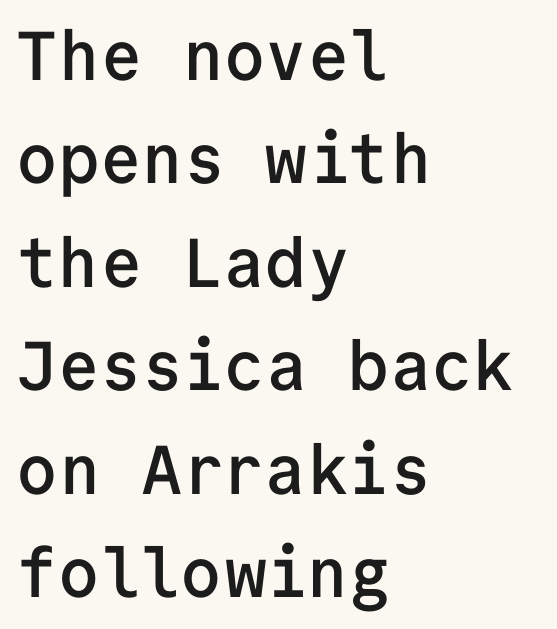
The image shows 69 px semibold sans-serif type, upright, monospaced; set left-aligned, normal line spacing (1.5x), normal letter spacing, not underlined; low stroke contrast and a medium x-height.
